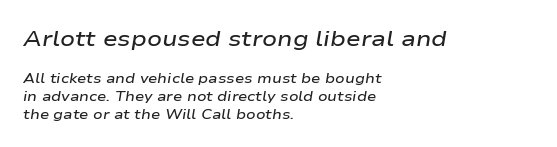
The image shows 22 px text type, italic (leaning right); set left-aligned, normal line spacing (1.26x), normal letter spacing, not underlined; the first (top) block is 1.57x larger.
